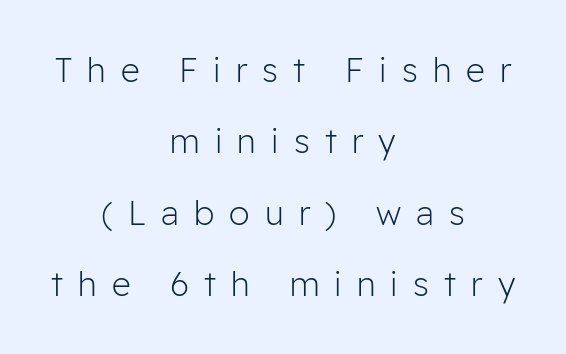
I'd call this a sans setting — the letters go barefoot. Is there any slant? The stems are plumb. Inter-character spacing is expanded well beyond the font's built-in metrics. Just letters on the line, the space beneath them empty. The font sits on the lighter half of the weight spectrum, regular included.
